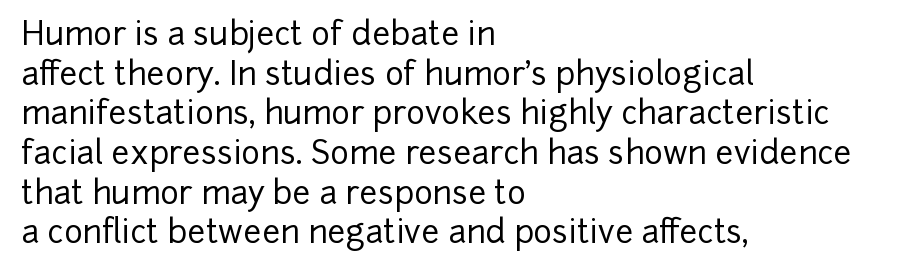
No italicization has been applied; the sample stays upright. Decoration check: the copy has no underline. Horizontally, the lines are justified to the leading edge only. Caption: standard tracking, unaltered. To sum up the face: it is a sans, with no serifs.
